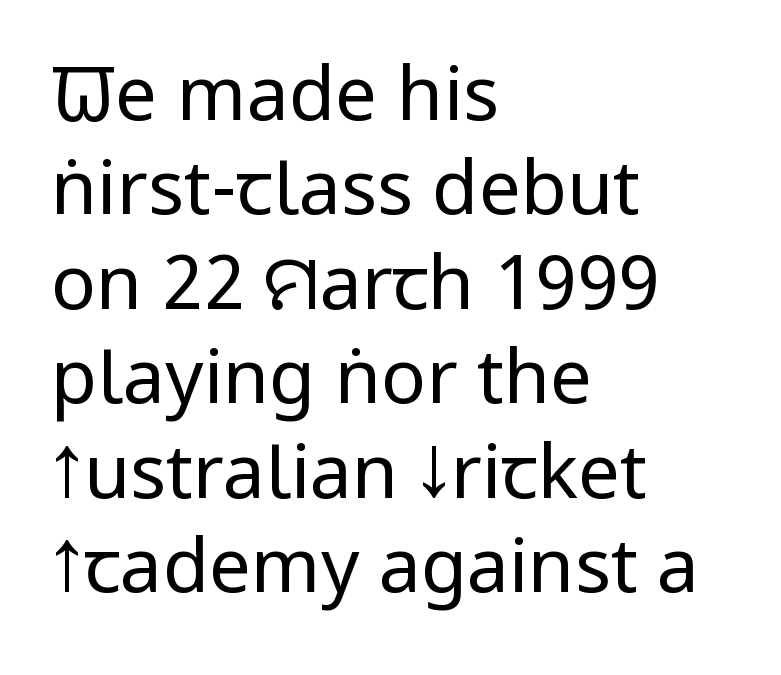
Q: Is the text bold? A: No.
Q: Is the text italic (slanted)? A: No, it is upright.
Q: Is the typeface a serif or a sans-serif typeface? A: Sans-serif.
Q: Is the text underlined? A: No.
Q: How is the paragraph aligned? A: Left-aligned.
Q: Is the spacing between letters normal or unusually wide? A: Normal.
Q: Is the spacing between lines tight, normal or loose? A: Normal.
Q: Width (condensed, normal, or wide)? A: Condensed.
Q: Stroke contrast? A: Low.
Q: x-height? A: Large.
Q: Monospaced? A: No.
